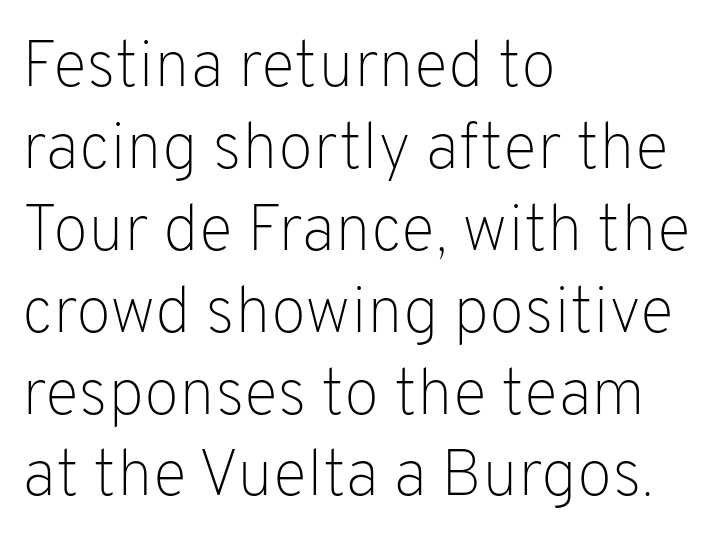
The image shows 65 px light sans-serif type, upright; set left-aligned, normal line spacing (1.26x), normal letter spacing, not underlined; low stroke contrast and a medium x-height.
